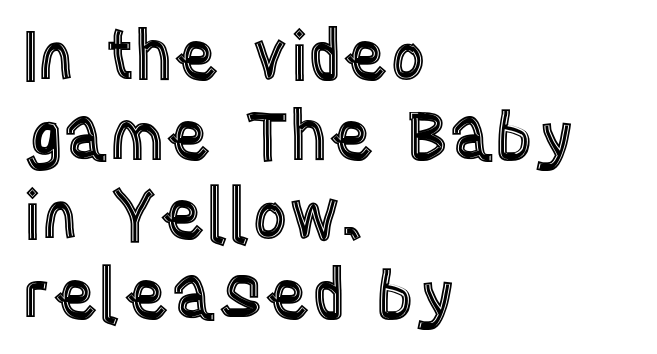
Q: Is the text italic (slanted)? A: No, it is upright.
Q: Is the text underlined? A: No.
Q: How is the paragraph aligned? A: Left-aligned.
Q: Is the spacing between letters normal or unusually wide? A: Normal.
Q: Width (condensed, normal, or wide)? A: Condensed.
Q: x-height? A: Large.
Q: Monospaced? A: No.
